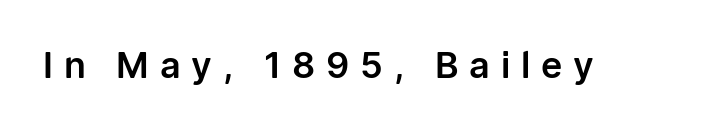
Q: Is the text italic (slanted)? A: No, it is upright.
Q: Is the typeface a serif or a sans-serif typeface? A: Sans-serif.
Q: Is the text underlined? A: No.
Q: Is the spacing between letters normal or unusually wide? A: Unusually wide.
Q: Width (condensed, normal, or wide)? A: Normal.
Q: Stroke contrast? A: Low.
Q: x-height? A: Medium.
Q: Monospaced? A: No.
